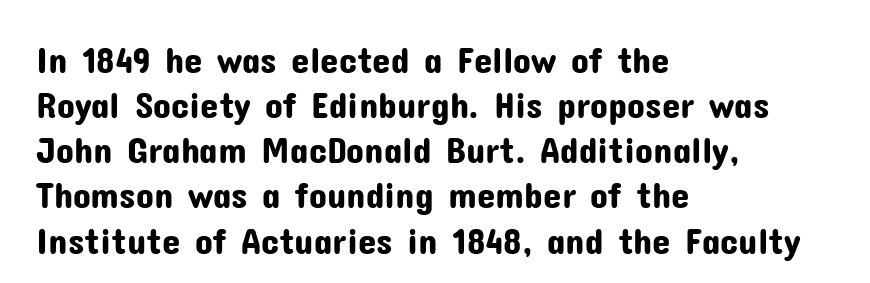
The image shows 37 px sans-serif type, upright; set left-aligned, line spacing 1.22x, normal letter spacing, not underlined; low stroke contrast and a medium x-height.
